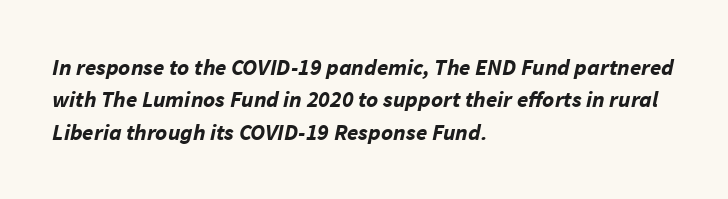
Emphasis-style slanted type is in use. The rendering uses a moderate line-height, typical for paragraphs. Bare-footed words on every line. Where is the straight margin? On the left.
